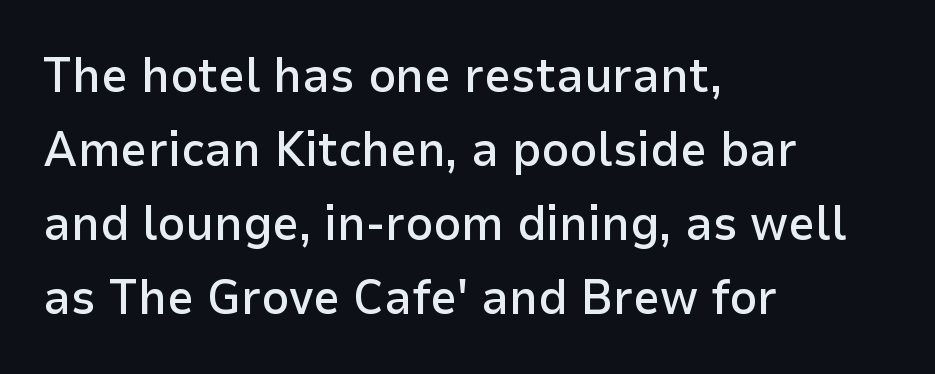
{"serif": "no", "italic": "no", "bold": "semi", "weight": "semibold", "width": "normal", "stroke_contrast": "low", "x_height": "medium", "monospaced": "no", "underline": "no", "align": "left", "line_spacing": "normal", "line_spacing_ratio": 1.54, "letter_spacing": "normal", "letter_spacing_em": 0.0, "glyph_px": 48}
